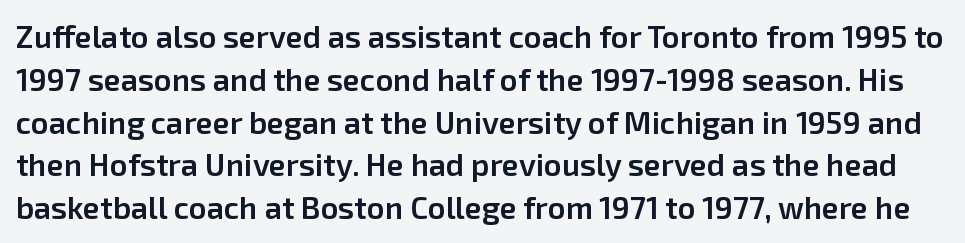
Q: Is the text bold? A: Semi-bold.
Q: Is the text italic (slanted)? A: No, it is upright.
Q: Is the typeface a serif or a sans-serif typeface? A: Sans-serif.
Q: Is the text underlined? A: No.
Q: Is the spacing between letters normal or unusually wide? A: Normal.
Q: Is the spacing between lines tight, normal or loose? A: Normal.
Q: Width (condensed, normal, or wide)? A: Normal.
Q: Stroke contrast? A: Low.
Q: x-height? A: Medium.
Q: Monospaced? A: No.
